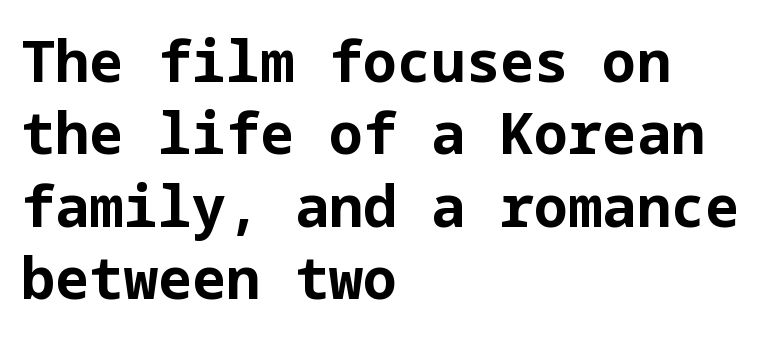
Q: Is the text bold? A: Yes.
Q: Is the text italic (slanted)? A: No, it is upright.
Q: Is the typeface a serif or a sans-serif typeface? A: Sans-serif.
Q: Is the text underlined? A: No.
Q: How is the paragraph aligned? A: Left-aligned.
Q: Is the spacing between letters normal or unusually wide? A: Normal.
Q: Is the spacing between lines tight, normal or loose? A: Normal.
Q: Width (condensed, normal, or wide)? A: Normal.
Q: Stroke contrast? A: Low.
Q: x-height? A: Medium.
